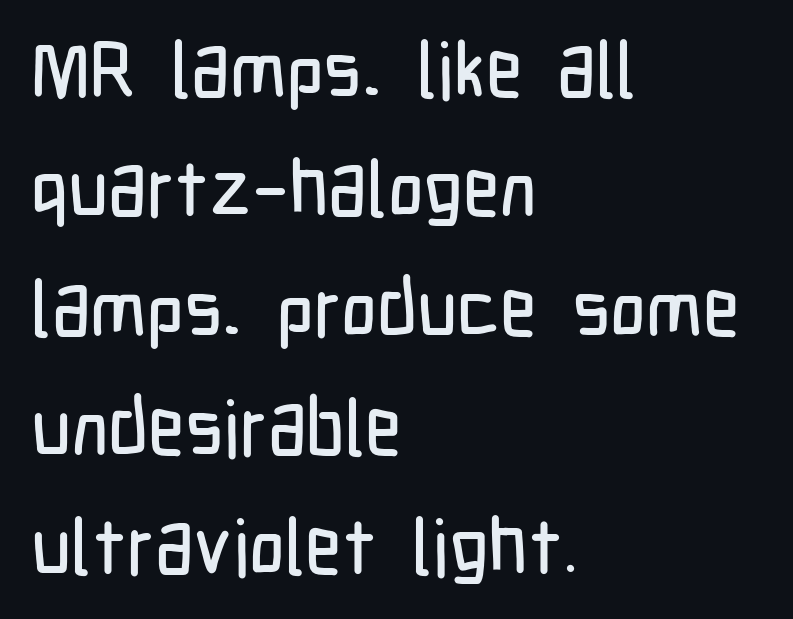
The image shows 78 px condensed sans-serif type, upright; set left-aligned, normal line spacing (1.53x), normal letter spacing, not underlined; low stroke contrast and a medium x-height.
